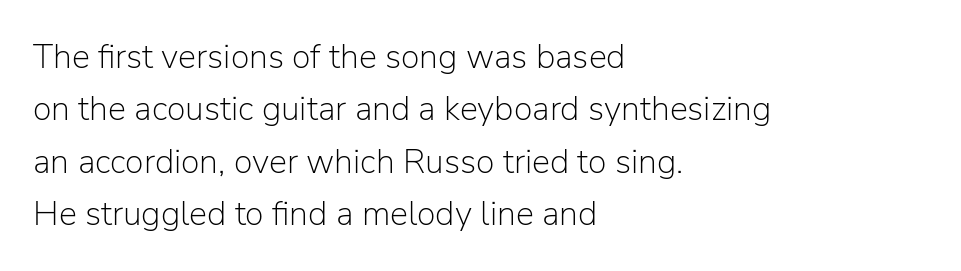
Think of a printed novel: that variable character pitch is what you see here. Compared with typical paragraphs, the rows here are spaced about the same. This is the regular roman posture of the typeface. Default kerning and tracking; the words read as compact shapes. The letters carry no serifs — their stems end cleanly without finishing strokes.
